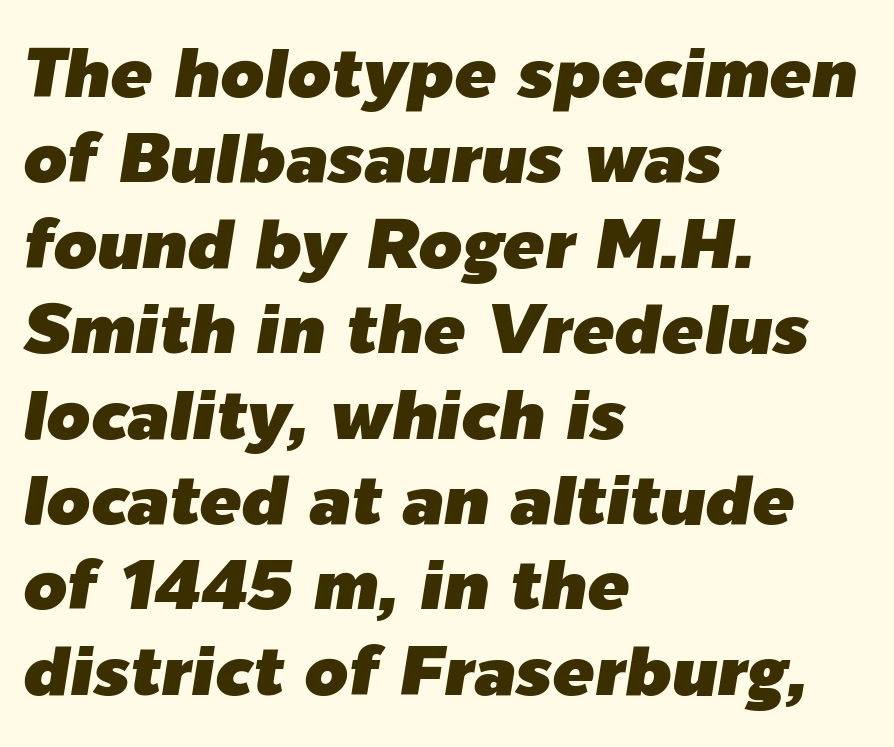
The image shows 70 px text type, italic (leaning right); set left-aligned, line spacing 1.22x, normal letter spacing, not underlined; low stroke contrast and a medium x-height.
